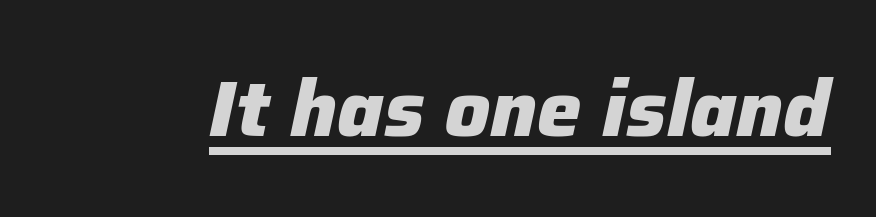
{"italic": "yes", "lean": "right", "slant_degrees": 12, "bold": "yes", "weight": "heavy", "width": "normal", "stroke_contrast": "low", "x_height": "medium", "monospaced": "no", "underline": "yes", "letter_spacing": "normal", "letter_spacing_em": 0.0, "glyph_px": 79}
